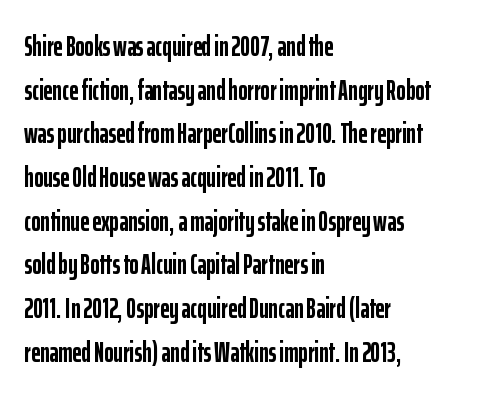
The letters advance in unequal steps, a hallmark of proportional type. Descenders are the only things crossing below the line. The horizontal fit of the characters is conventional and even. Notice how thick the strokes are: this is what a full bold looks like. The compositor pushed each line to the left boundary.
